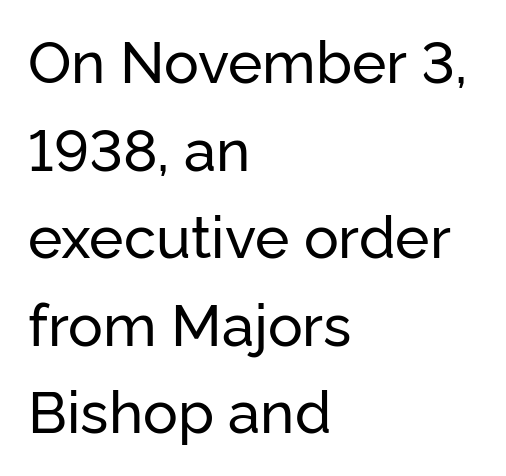
Q: Is the text italic (slanted)? A: No, it is upright.
Q: Is the typeface a serif or a sans-serif typeface? A: Sans-serif.
Q: Is the text underlined? A: No.
Q: How is the paragraph aligned? A: Left-aligned.
Q: Is the spacing between letters normal or unusually wide? A: Normal.
Q: Is the spacing between lines tight, normal or loose? A: Normal.
Q: Width (condensed, normal, or wide)? A: Normal.
Q: Stroke contrast? A: Low.
Q: x-height? A: Medium.
Q: Monospaced? A: No.
